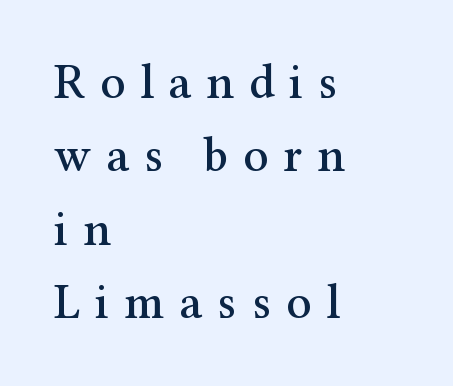
{"serif": "yes", "italic": "no", "width": "normal", "stroke_contrast": "medium", "x_height": "medium", "monospaced": "no", "underline": "no", "align": "left", "line_spacing": "normal", "line_spacing_ratio": 1.5, "letter_spacing": "wide", "letter_spacing_em": 0.3, "glyph_px": 49}
